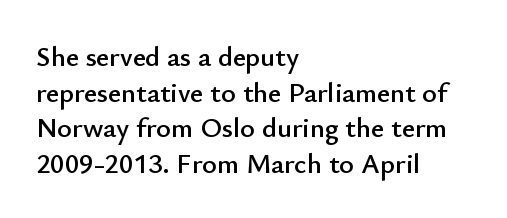
Words float on clear page, feet unadorned. The font family rendered here belongs to the sans-serif group. Varying glyph widths throughout — classic text-font behaviour. Between one letter and the next there's only the usual sliver of space.
